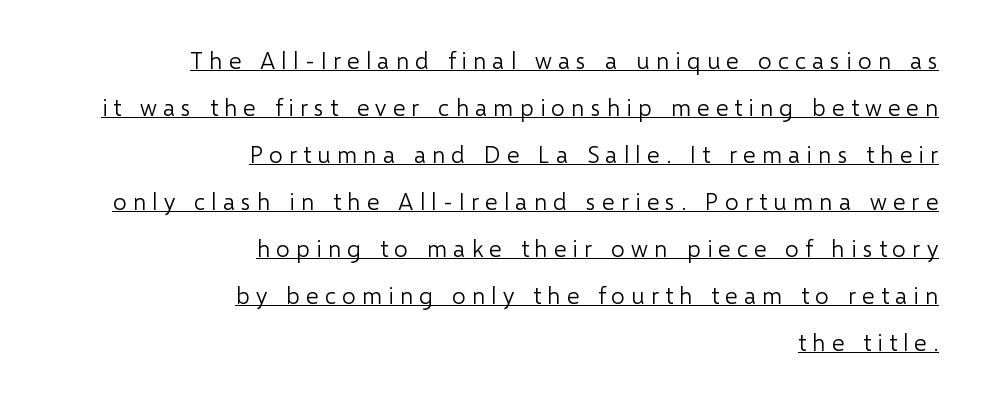
Each line ends at the same right margin while the left side varies. When letters stand straight like this, we call the style roman or upright. Interline gaps are noticeably wide in this sample. This sample carries an underscore along the baseline area. Compared with a typical body face, this is equally light or lighter still.
